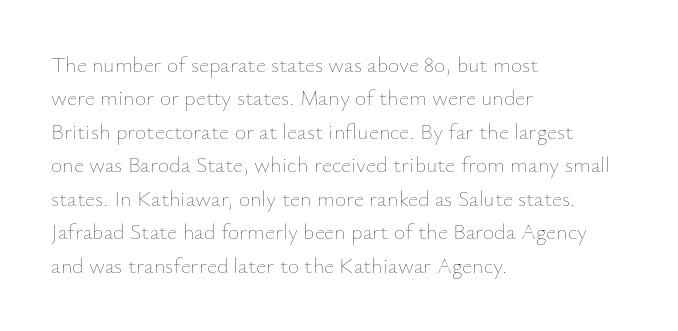
Q: Is the text bold? A: No.
Q: Is the text italic (slanted)? A: No, it is upright.
Q: Is the text underlined? A: No.
Q: How is the paragraph aligned? A: Left-aligned.
Q: Is the spacing between letters normal or unusually wide? A: Normal.
Q: Is the spacing between lines tight, normal or loose? A: Normal.
